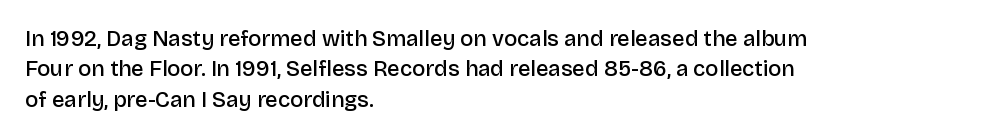
The image shows 22 px text type, upright; set left-aligned, normal line spacing (1.38x), normal letter spacing, not underlined.
